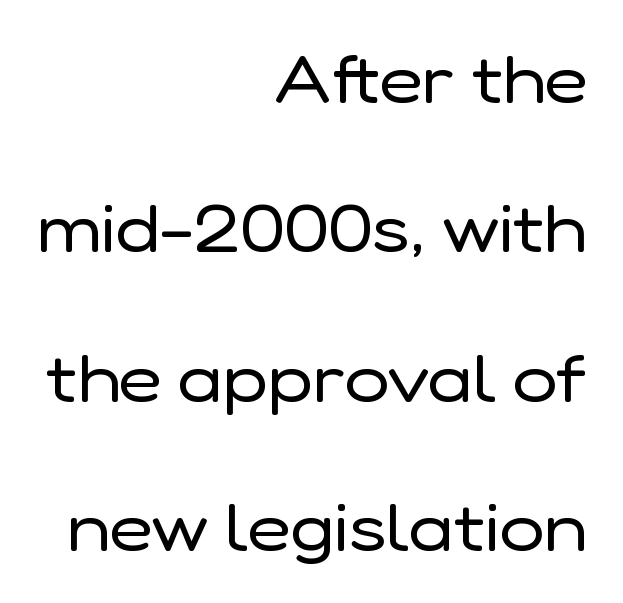
Q: Is the text bold? A: No.
Q: Is the text italic (slanted)? A: No, it is upright.
Q: Is the typeface a serif or a sans-serif typeface? A: Sans-serif.
Q: Is the text underlined? A: No.
Q: How is the paragraph aligned? A: Right-aligned.
Q: Is the spacing between letters normal or unusually wide? A: Normal.
Q: Is the spacing between lines tight, normal or loose? A: Loose.
Q: Width (condensed, normal, or wide)? A: Normal.
Q: Stroke contrast? A: Low.
Q: x-height? A: Medium.
Q: Monospaced? A: No.
